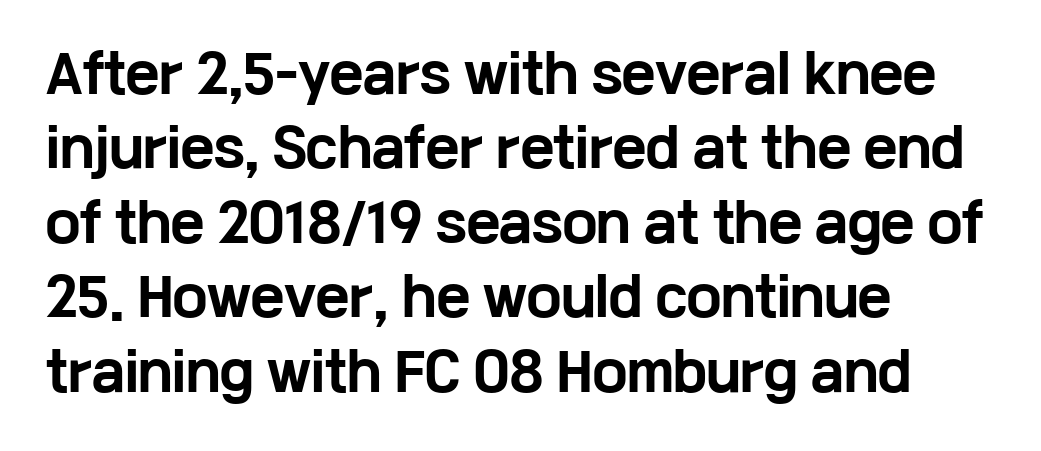
The image shows 51 px bold, wide sans-serif type, upright; set left-aligned, normal line spacing (1.46x), normal letter spacing, not underlined; low stroke contrast and a medium x-height.
